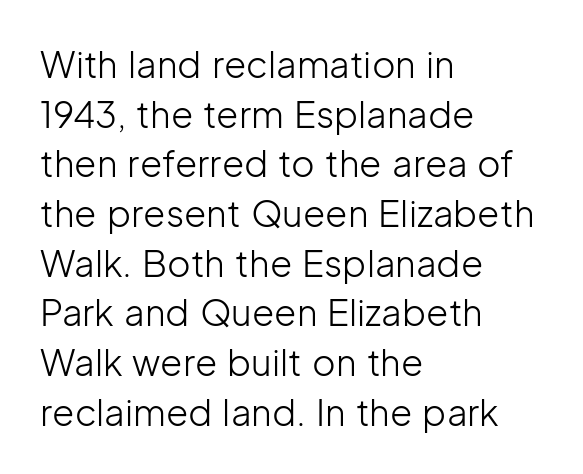
Q: Is the text bold? A: No.
Q: Is the text italic (slanted)? A: No, it is upright.
Q: Is the typeface a serif or a sans-serif typeface? A: Sans-serif.
Q: Is the text underlined? A: No.
Q: How is the paragraph aligned? A: Left-aligned.
Q: Is the spacing between letters normal or unusually wide? A: Normal.
Q: Is the spacing between lines tight, normal or loose? A: Normal.
Q: Width (condensed, normal, or wide)? A: Normal.
Q: Stroke contrast? A: Low.
Q: x-height? A: Medium.
Q: Monospaced? A: No.
